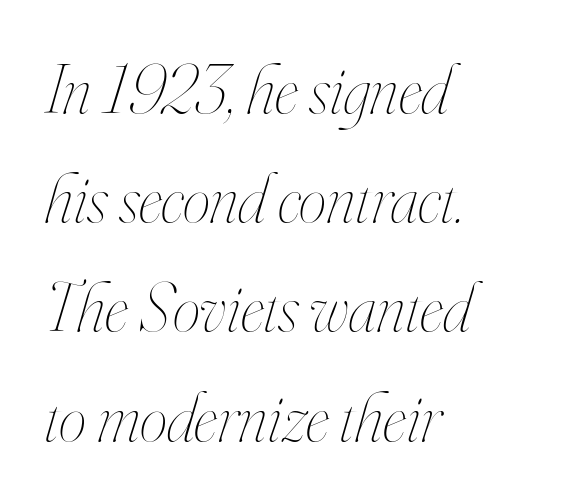
A student would call this left alignment; a typographer would say flush left, rag right. This block has exactly the height ordinary leading produces. You can tell it's italic because the verticals aren't actually vertical. Weight: in the light-to-regular range. Check under the words: just untouched page. Think of a printed novel: that variable character pitch is what you see here.
